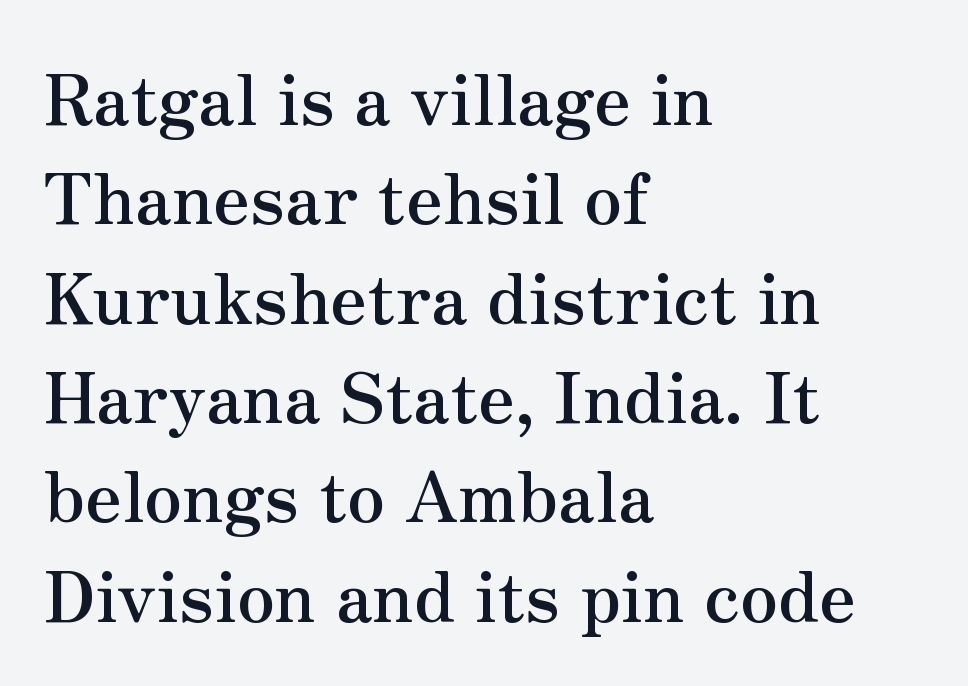
{"serif": "yes", "italic": "no", "bold": "yes", "weight": "semibold", "width": "normal", "stroke_contrast": "medium", "x_height": "small", "monospaced": "no", "underline": "no", "align": "left", "line_spacing": "normal", "line_spacing_ratio": 1.44, "letter_spacing": "normal", "letter_spacing_em": 0.0, "glyph_px": 69}
